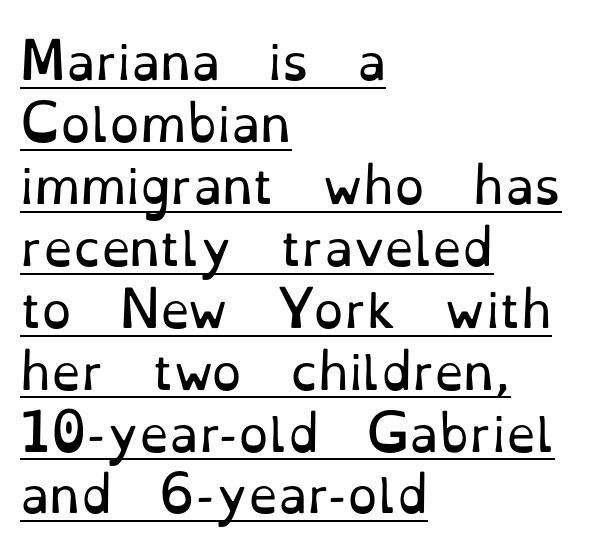
This sample has the flowing, uneven cadence of proportional lettering. The rendering uses the underline text-decoration. Compared with typical paragraphs, the rows here are spaced about the same. There is no visible air inserted between adjacent glyphs. Rendered with straight, roman letterforms. Weight class: somewhere from thin through regular.
